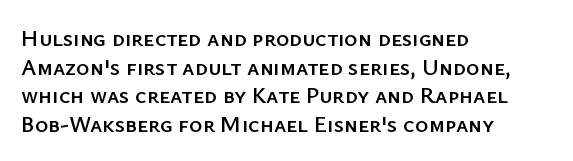
Q: Is the text italic (slanted)? A: No, it is upright.
Q: Is the text underlined? A: No.
Q: How is the paragraph aligned? A: Left-aligned.
Q: Is the spacing between letters normal or unusually wide? A: Normal.
Q: Is the spacing between lines tight, normal or loose? A: Normal.
